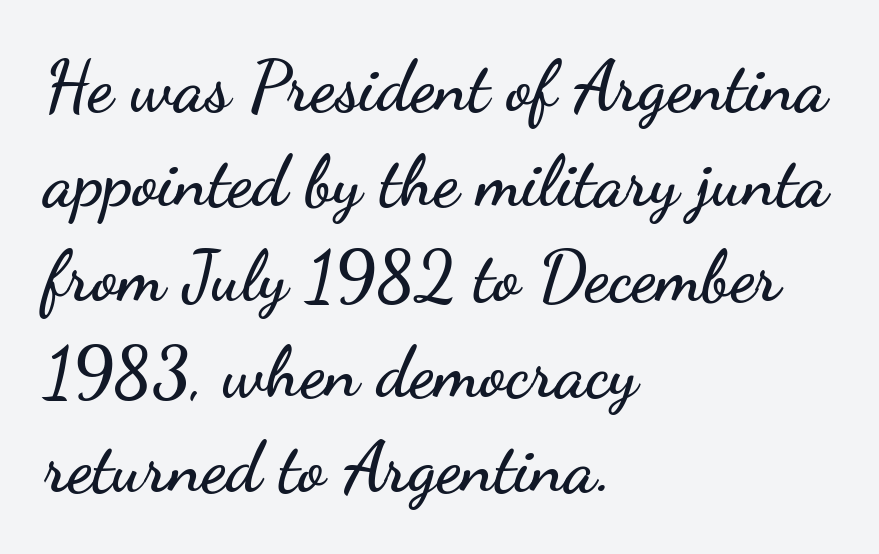
The image shows 70 px wide sans-serif type; set left-aligned, normal line spacing (1.36x), normal letter spacing, not underlined; low stroke contrast and a small x-height.
